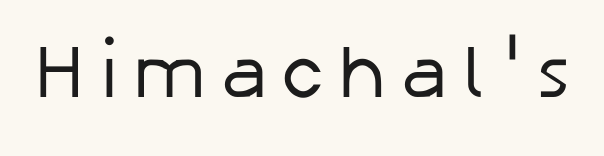
This sample uses an upright cut, with every glyph sitting square on the baseline. The characters display no serif detailing; their extremities are plain. Quick note: underline off. The characters are drawn with everyday or finer stroke widths. Here the designer chose a conventional face with non-uniform glyph widths.
